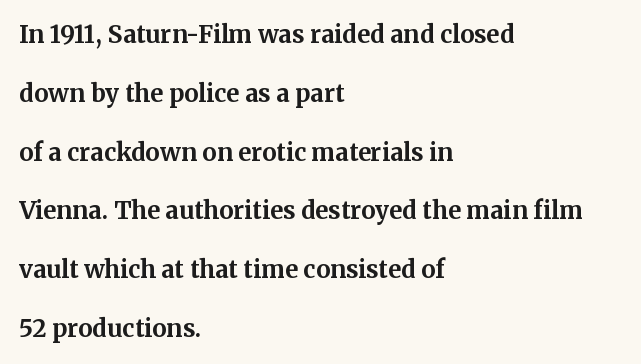
Q: Is the text bold? A: Yes.
Q: Is the text italic (slanted)? A: No, it is upright.
Q: Is the text underlined? A: No.
Q: How is the paragraph aligned? A: Left-aligned.
Q: Is the spacing between letters normal or unusually wide? A: Normal.
Q: Is the spacing between lines tight, normal or loose? A: Loose.
